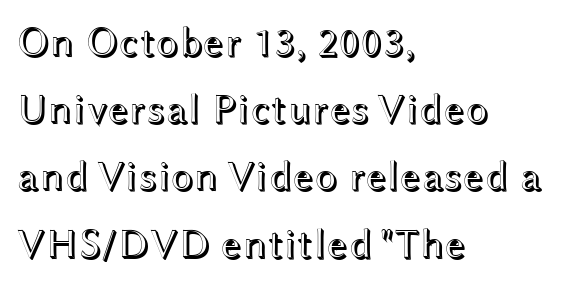
Q: Is the text italic (slanted)? A: No, it is upright.
Q: Is the text underlined? A: No.
Q: How is the paragraph aligned? A: Left-aligned.
Q: Is the spacing between letters normal or unusually wide? A: Normal.
Q: Is the spacing between lines tight, normal or loose? A: Normal.
Q: Width (condensed, normal, or wide)? A: Wide.
Q: x-height? A: Medium.
Q: Monospaced? A: No.
